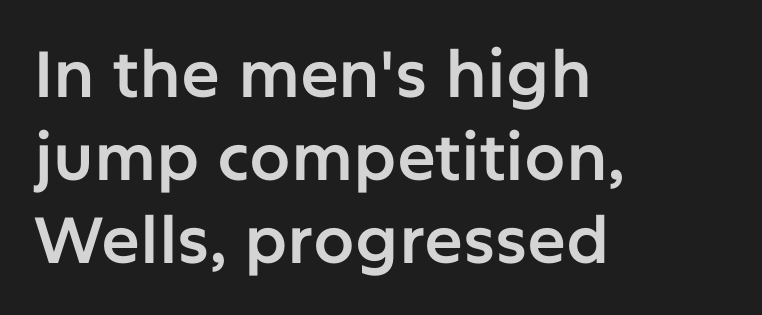
The image shows 65 px sans-serif type, upright; set left-aligned, normal line spacing (1.28x), normal letter spacing, not underlined; low stroke contrast and a medium x-height.
